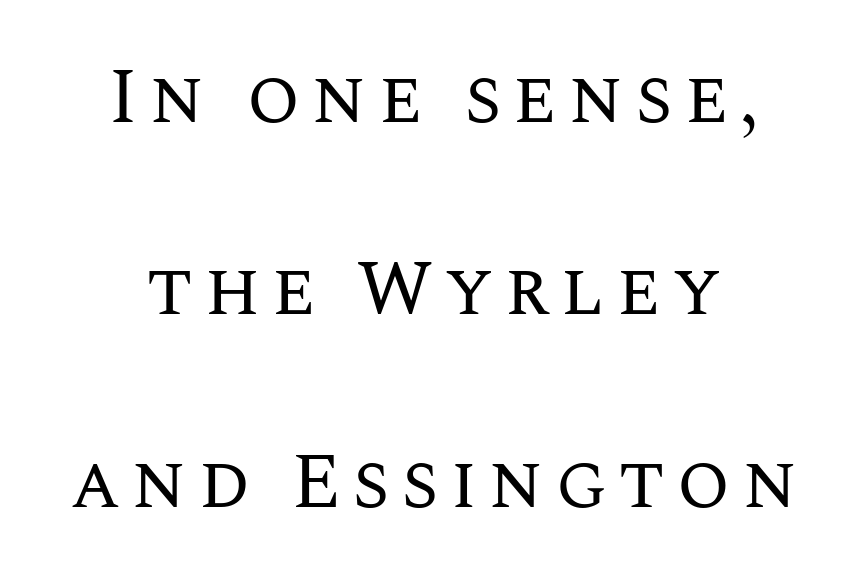
Q: Is the text bold? A: No.
Q: Is the text italic (slanted)? A: No, it is upright.
Q: Is the text underlined? A: No.
Q: How is the paragraph aligned? A: Centered.
Q: Is the spacing between lines tight, normal or loose? A: Loose.
Q: Width (condensed, normal, or wide)? A: Normal.
Q: Stroke contrast? A: Medium.
Q: x-height? A: Large.
Q: Monospaced? A: No.
